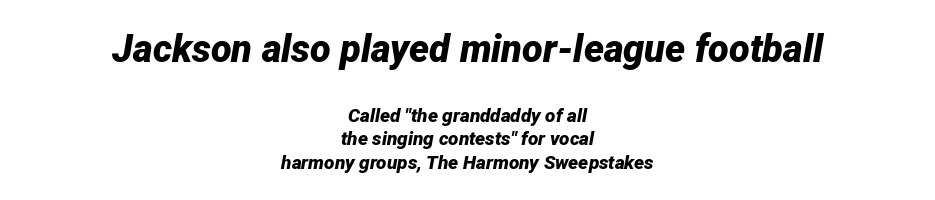
Q: Is the text bold? A: Yes.
Q: Is the text italic (slanted)? A: Yes, it leans right by about 12 degrees.
Q: Is the text underlined? A: No.
Q: How is the paragraph aligned? A: Centered.
Q: Is the spacing between letters normal or unusually wide? A: Normal.
Q: Which block of text is set in a larger size, the first (top) or the second (bottom)? A: The first (top) one.
Q: Width (condensed, normal, or wide)? A: Normal.
Q: Stroke contrast? A: Low.
Q: x-height? A: Medium.
Q: Monospaced? A: No.
